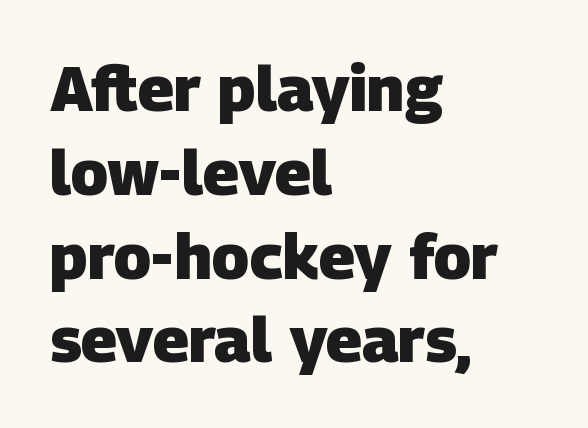
Every letter is thick-stroked: bold, no question. A bare baseline throughout the passage. The letters sit at their default tracking, neither squeezed nor spread. The glyphs in this specimen are sans serif.
